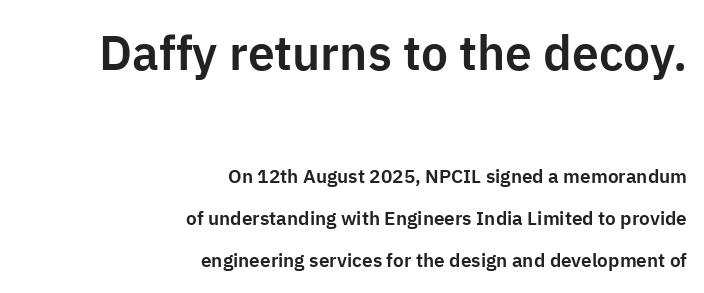
The image shows 48 px sans-serif type, upright; set right-aligned, loose line spacing (2.22x), normal letter spacing, not underlined; the first (top) block is 2.53x larger; low stroke contrast and a medium x-height.
